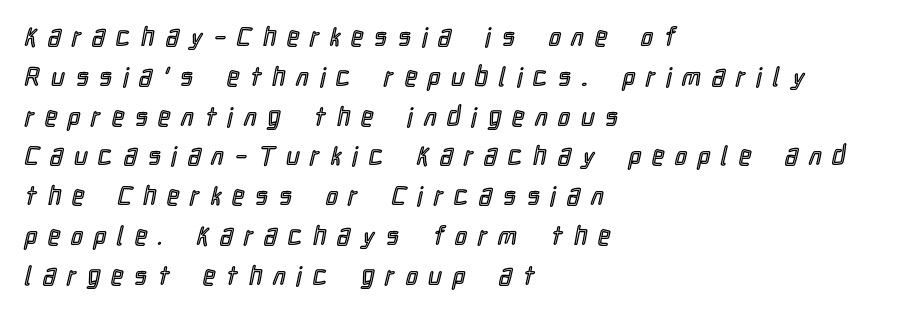
The image shows 26 px text type; set left-aligned, normal line spacing (1.53x), unusually wide letter spacing (+0.44 em), not underlined.
